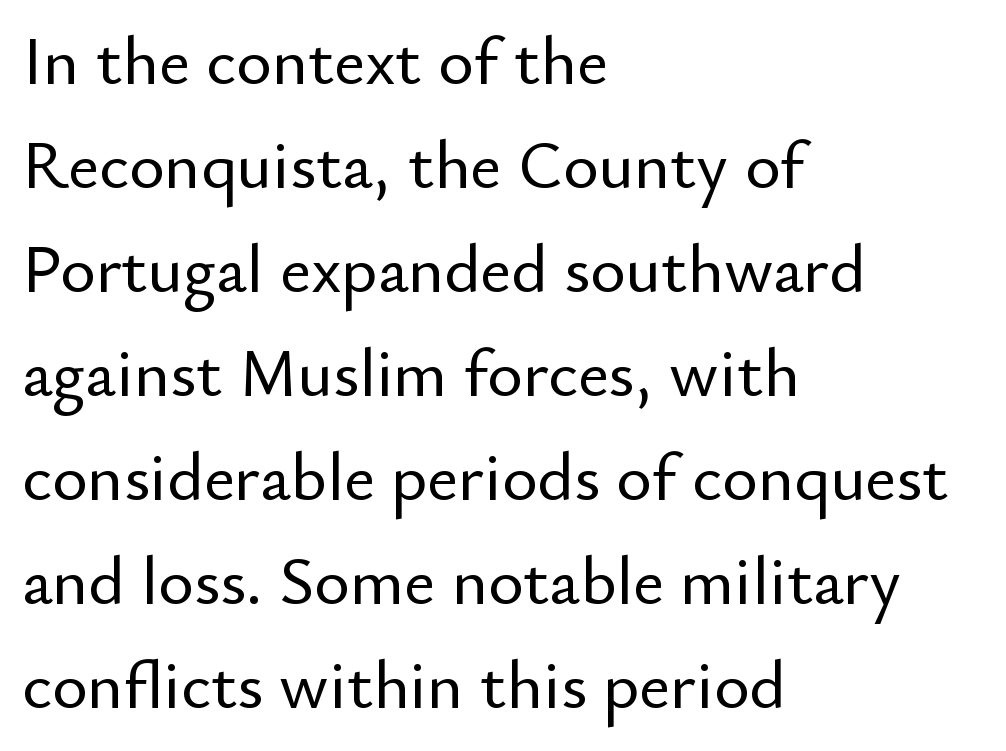
These lines are composed in type without serifs. One glance says typical: line gaps are just what's usual. Is there any slant? The stems are plumb. Character widths vary here, with narrow letters taking less room than wide ones. The area under the type is left untouched.
